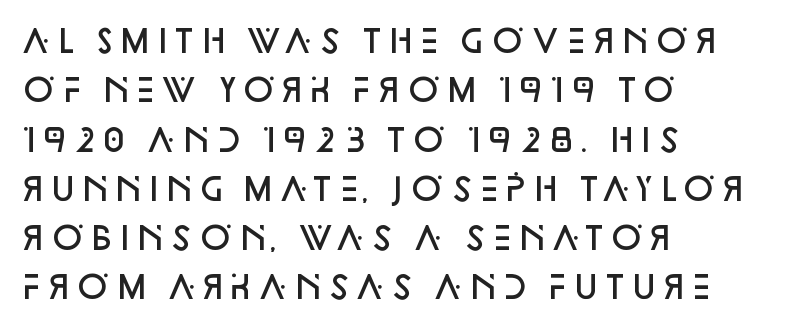
The image shows 31 px semibold sans-serif type, upright; set left-aligned, normal line spacing (1.59x), normal letter spacing, not underlined; low stroke contrast and a large x-height.
